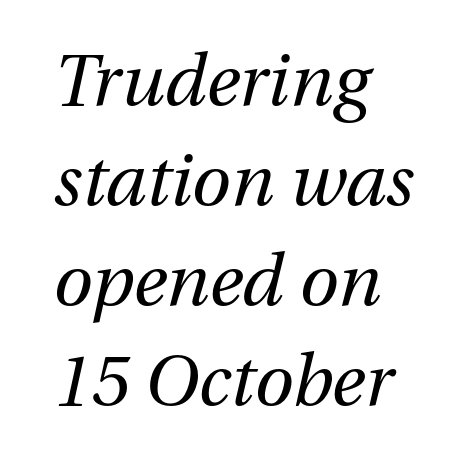
Q: Is the text bold? A: No.
Q: Is the text italic (slanted)? A: Yes, it leans right by about 13 degrees.
Q: Is the text underlined? A: No.
Q: How is the paragraph aligned? A: Left-aligned.
Q: Is the spacing between letters normal or unusually wide? A: Normal.
Q: Is the spacing between lines tight, normal or loose? A: Normal.
Q: Width (condensed, normal, or wide)? A: Normal.
Q: Stroke contrast? A: Medium.
Q: x-height? A: Medium.
Q: Monospaced? A: No.
